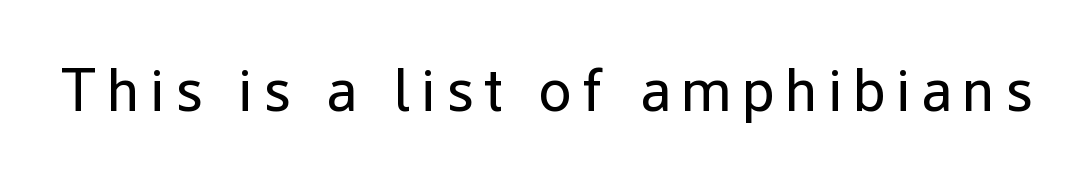
Q: Is the text bold? A: No.
Q: Is the text italic (slanted)? A: No, it is upright.
Q: Is the typeface a serif or a sans-serif typeface? A: Sans-serif.
Q: Is the text underlined? A: No.
Q: Width (condensed, normal, or wide)? A: Normal.
Q: Stroke contrast? A: Low.
Q: x-height? A: Medium.
Q: Monospaced? A: No.
